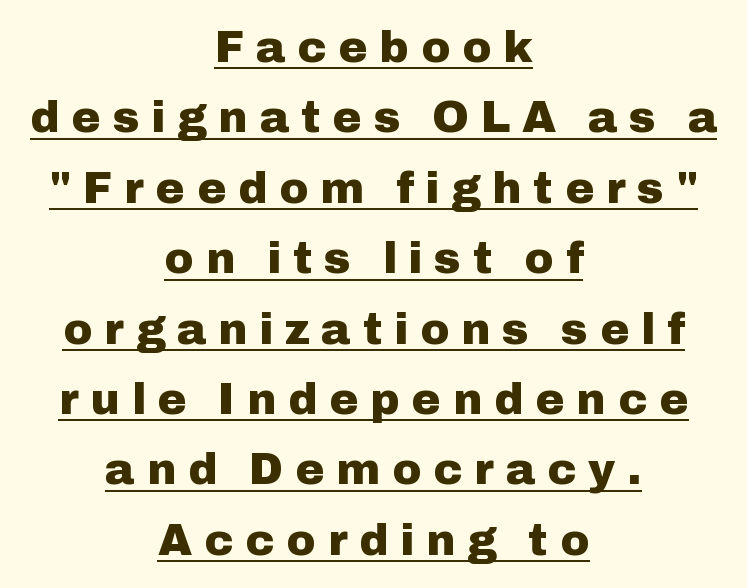
The image shows 44 px heavy sans-serif type, upright; set centered, normal line spacing (1.6x), unusually wide letter spacing (+0.27 em), underlined; low stroke contrast and a medium x-height.
